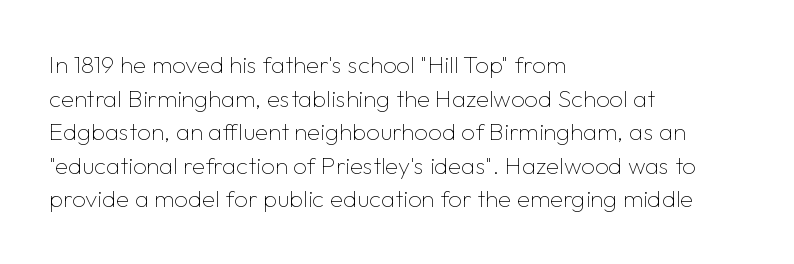
Does the copy run flush right? No — it runs flush left. Does extra space separate the letters? No, they use regular spacing. The letters look calm and open, with moderate or lighter stems. Beneath every word, the page is bare. Normally led — the rows are evenly, conventionally spaced.
